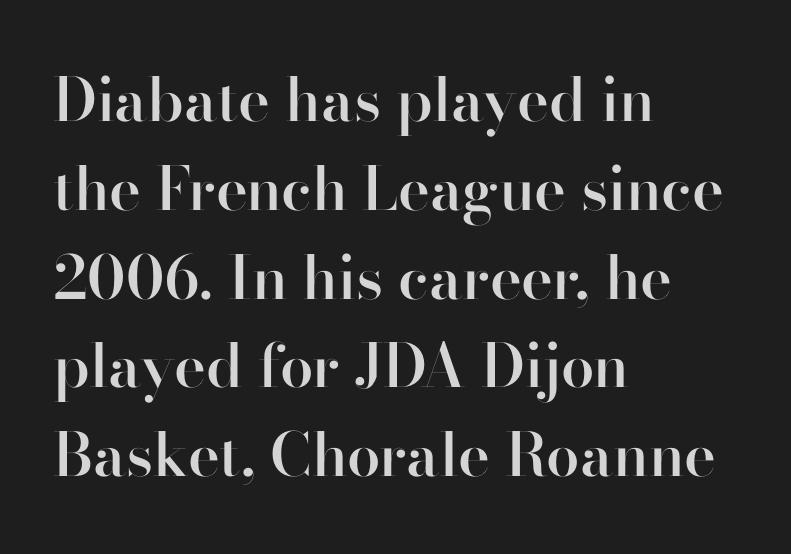
Tall strokes in this sample are plumb rather than angled. There is no visible air inserted between adjacent glyphs. Baseline-to-baseline distance is the conventional proportion of letter height. Stems and bowls a touch heavier than normal — semibold.
